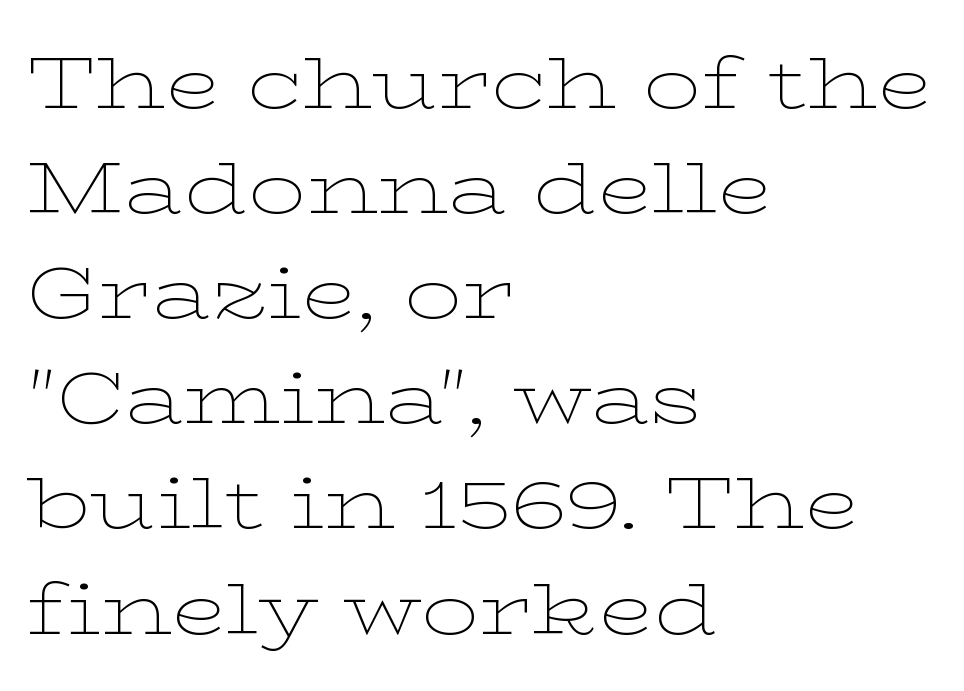
The image shows 72 px thin, wide serif type, upright; set left-aligned, normal line spacing (1.46x), normal letter spacing, not underlined; low stroke contrast and a medium x-height.
